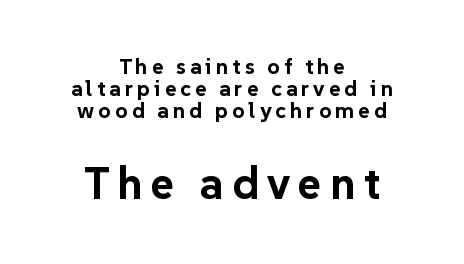
The image shows 45 px bold sans-serif type, upright; set centered, tight line spacing (1.0x), not underlined; the second (bottom) block is 2.05x larger; low stroke contrast and a medium x-height.
